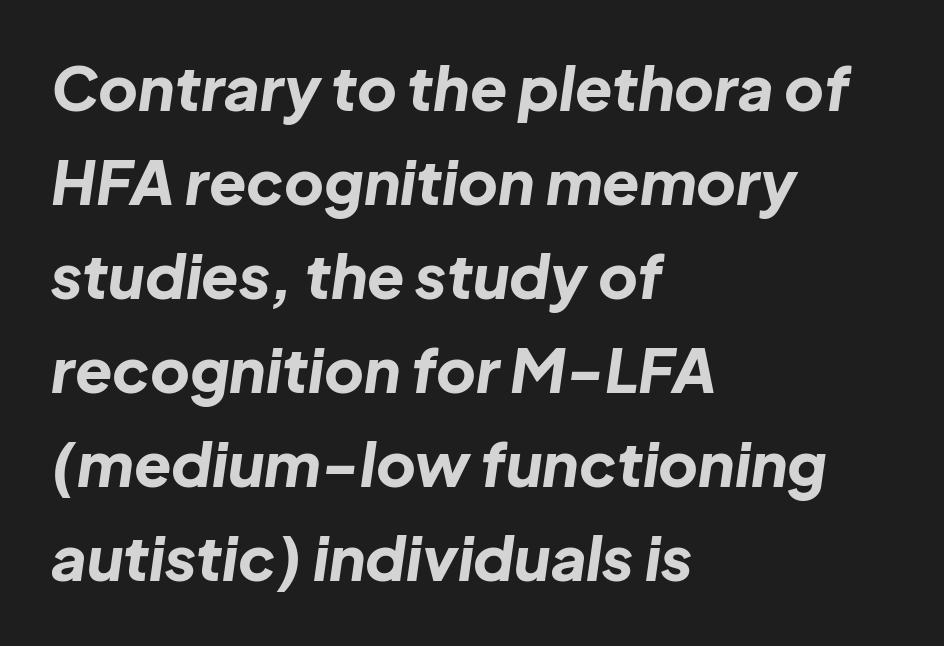
How heavy is the stroke? Heavy — this is a bold. Leftover space on each line is placed entirely after the last word. Letters rest on an invisible, unmarked baseline. Is there much room between lines? A standard amount, neither cramped nor airy. The whole block is typeset with a tilt. Do the characters align in a grid? No, the font is proportional.
